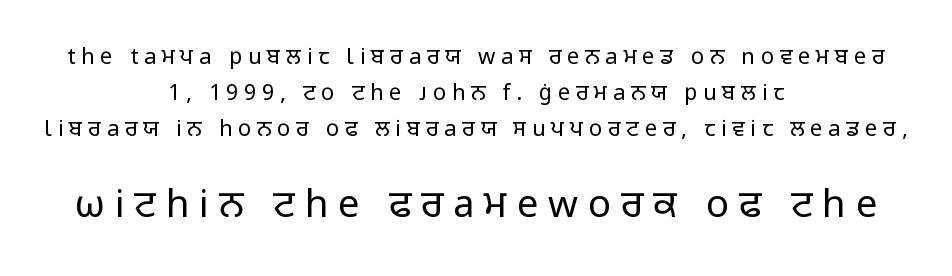
{"serif": "no", "italic": "no", "bold": "no", "weight": "regular", "width": "normal", "stroke_contrast": "low", "x_height": "medium", "monospaced": "no", "underline": "no", "align": "center", "line_spacing": "normal", "line_spacing_ratio": 1.64, "letter_spacing": "wide", "letter_spacing_em": 0.26, "larger_block": "second", "size_ratio": 1.73, "glyph_px": 38}
